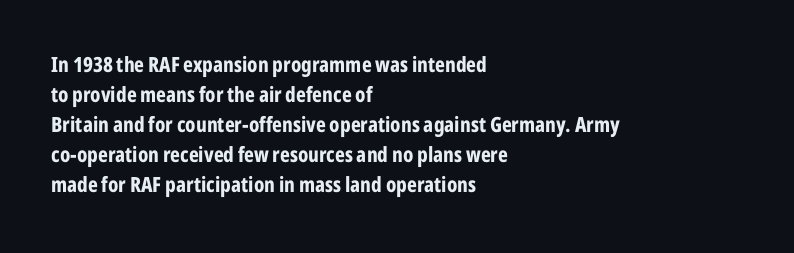
The font's upright variant was chosen for this text. These lines keep a tight, regular rhythm from letter to letter. Notice how thick the strokes are: this is what a full bold looks like. These lines sit exactly where default settings would place them.
